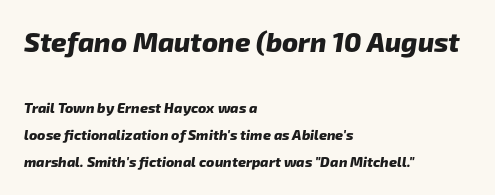
{"bold": "yes", "underline": "no", "align": "left", "line_spacing": "loose", "line_spacing_ratio": 1.94, "letter_spacing": "normal", "letter_spacing_em": 0.0, "larger_block": "first", "size_ratio": 1.93, "glyph_px": 27}
